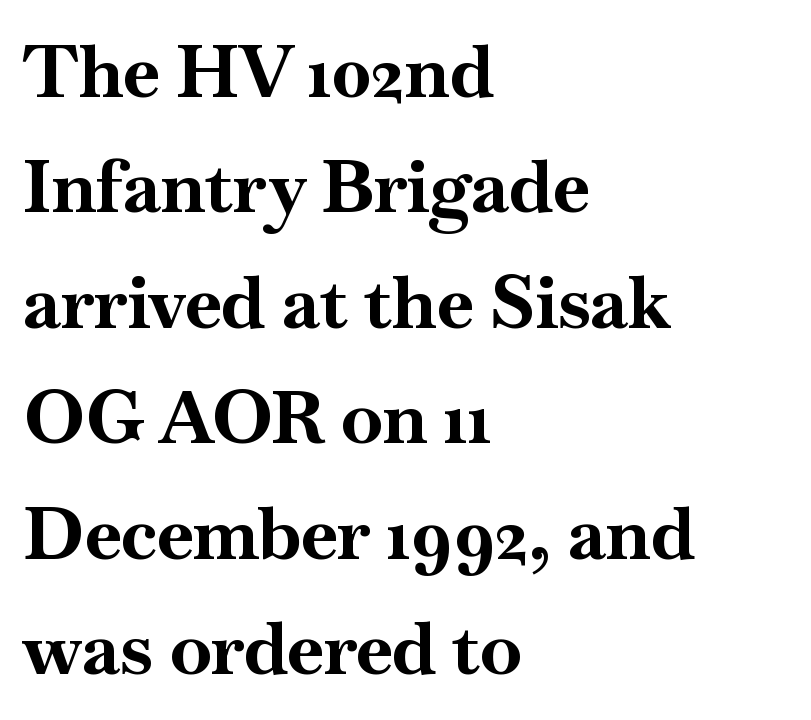
Q: Is the text bold? A: Yes.
Q: Is the text italic (slanted)? A: No, it is upright.
Q: Is the typeface a serif or a sans-serif typeface? A: Serif.
Q: Is the text underlined? A: No.
Q: How is the paragraph aligned? A: Left-aligned.
Q: Is the spacing between letters normal or unusually wide? A: Normal.
Q: Is the spacing between lines tight, normal or loose? A: Normal.
Q: Width (condensed, normal, or wide)? A: Normal.
Q: Stroke contrast? A: High.
Q: x-height? A: Small.
Q: Monospaced? A: No.
